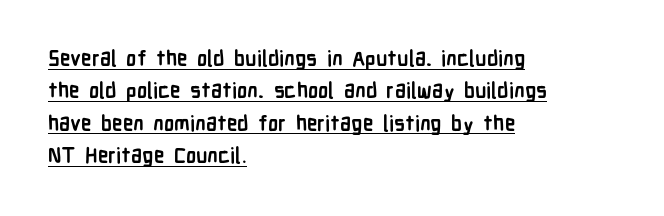
Q: Is the text bold? A: Yes.
Q: Is the text italic (slanted)? A: No, it is upright.
Q: Is the text underlined? A: Yes.
Q: How is the paragraph aligned? A: Left-aligned.
Q: Is the spacing between letters normal or unusually wide? A: Normal.
Q: Is the spacing between lines tight, normal or loose? A: Normal.
